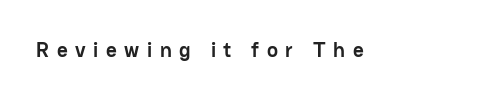
Type without underlining. Do the letters lean? They stand straight. Letter spacing: wide. This is heavy type, rendered in bold.
